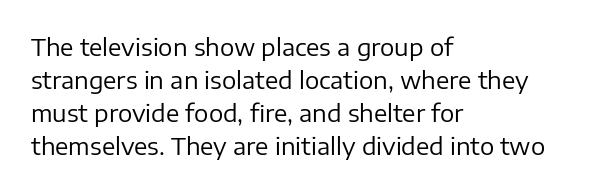
Q: Is the text bold? A: No.
Q: Is the text italic (slanted)? A: No, it is upright.
Q: Is the text underlined? A: No.
Q: How is the paragraph aligned? A: Left-aligned.
Q: Is the spacing between letters normal or unusually wide? A: Normal.
Q: Is the spacing between lines tight, normal or loose? A: Normal.
